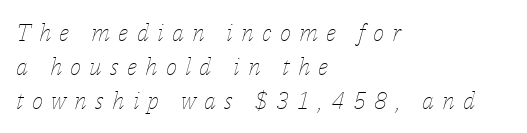
{"italic": "yes", "lean": "right", "slant_degrees": 14, "bold": "no", "underline": "no", "align": "left", "line_spacing": "normal", "line_spacing_ratio": 1.42, "letter_spacing": "wide", "letter_spacing_em": 0.34, "glyph_px": 24}
